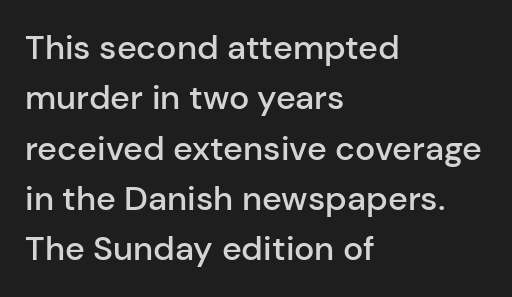
{"serif": "no", "italic": "no", "bold": "semi", "weight": "semibold", "width": "normal", "stroke_contrast": "low", "x_height": "medium", "monospaced": "no", "underline": "no", "align": "left", "line_spacing": "normal", "line_spacing_ratio": 1.48, "letter_spacing": "normal", "letter_spacing_em": 0.0, "glyph_px": 34}
